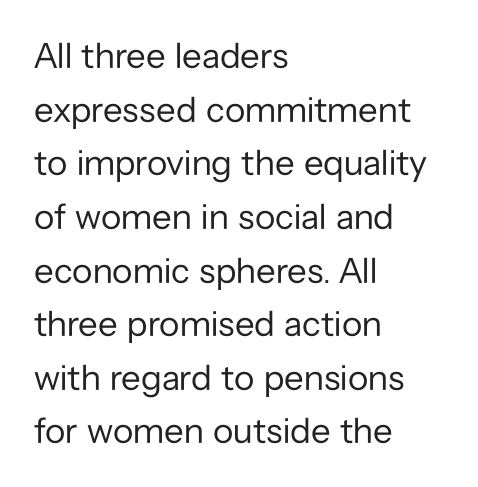
Q: Is the text bold? A: No.
Q: Is the text italic (slanted)? A: No, it is upright.
Q: Is the typeface a serif or a sans-serif typeface? A: Sans-serif.
Q: Is the text underlined? A: No.
Q: How is the paragraph aligned? A: Left-aligned.
Q: Is the spacing between letters normal or unusually wide? A: Normal.
Q: Is the spacing between lines tight, normal or loose? A: Normal.
Q: Width (condensed, normal, or wide)? A: Normal.
Q: Stroke contrast? A: Low.
Q: x-height? A: Medium.
Q: Monospaced? A: No.
